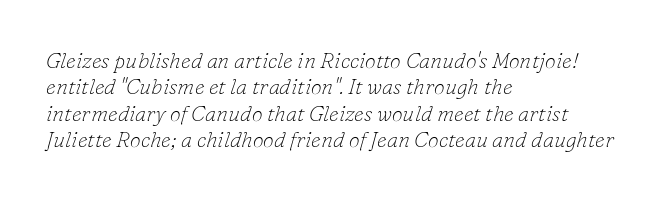
Just letters on the line, the space beneath them empty. Tracking value appears to be zero — textbook default spacing. Horizontal alignment here is leftward, the default for most running prose. The face used here has a pronounced slope to its letters. Bold? No — there's no thickening of the strokes.
